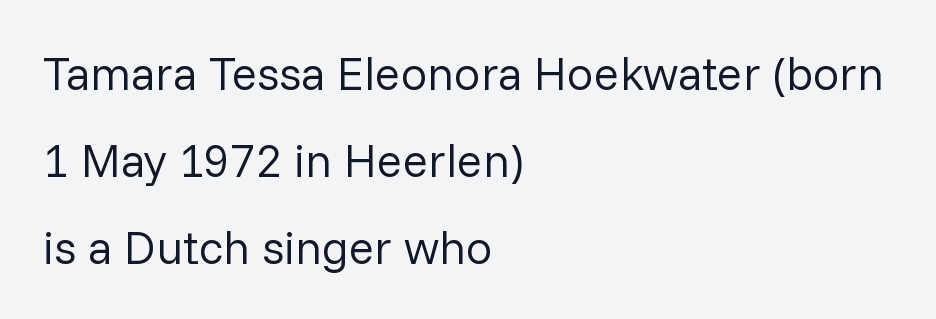
{"serif": "no", "italic": "no", "bold": "no", "weight": "regular", "width": "normal", "stroke_contrast": "low", "x_height": "medium", "monospaced": "no", "underline": "no", "align": "left", "line_spacing_ratio": 1.85, "letter_spacing": "normal", "letter_spacing_em": 0.0, "glyph_px": 47}
